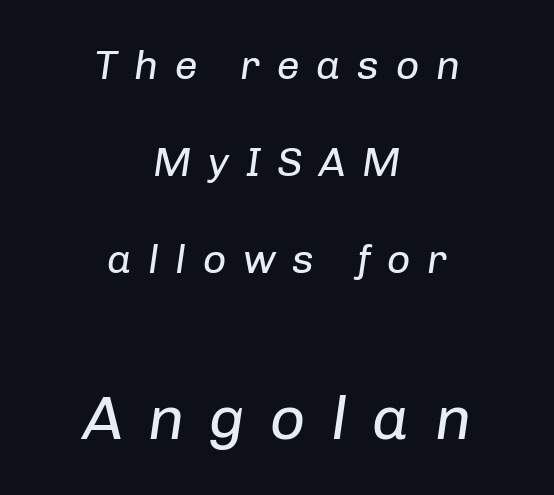
The image shows 62 px regular-weight type, italic (leaning right); set centered, loose line spacing (2.36x), unusually wide letter spacing (+0.4 em), not underlined; the second (bottom) block is 1.51x larger; low stroke contrast and a medium x-height.
